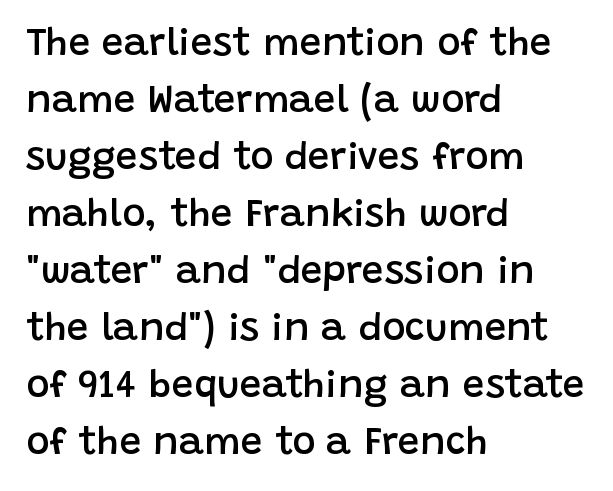
The sample has been set in demibold, a notch under bold. Clear beneath every line of the passage. Interline gaps are of average width in this sample. You could not count columns in this text — the font is proportionally spaced. Each word holds together tightly as a unit, with standard inter-letter gaps. Compared with a centered layout, this one pins lines to the left instead.
